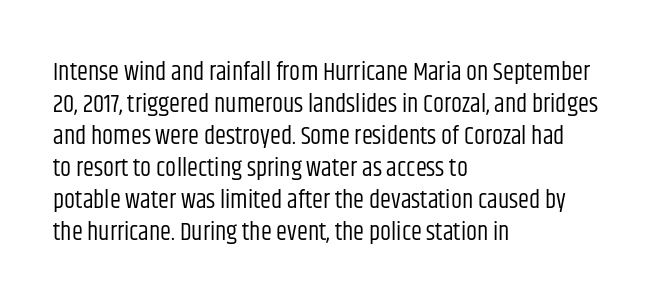
The image shows 25 px text type, upright; set left-aligned, normal line spacing (1.28x), normal letter spacing, not underlined.
